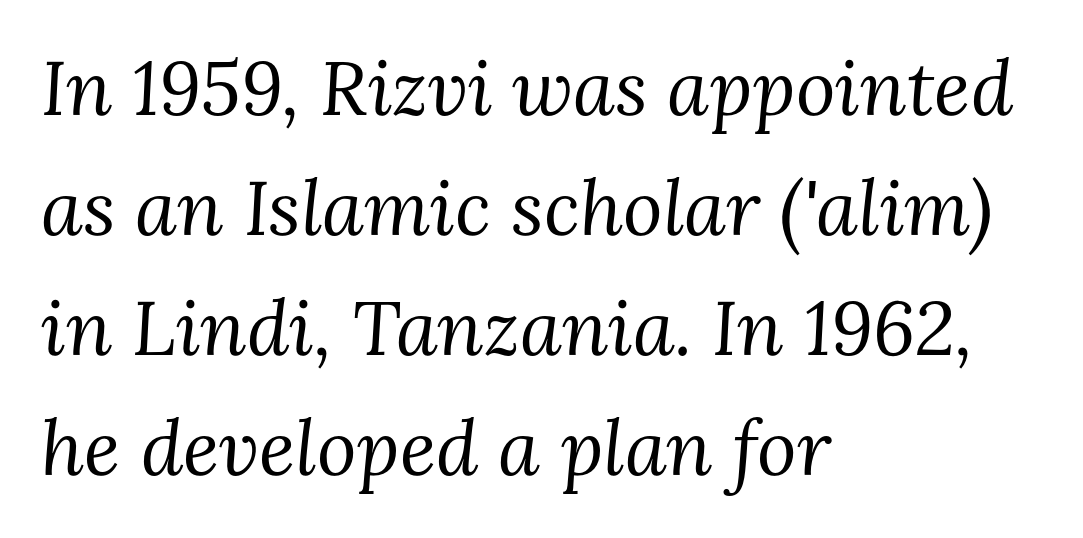
{"serif": "yes", "italic": "yes", "lean": "right", "slant_degrees": 3, "bold": "no", "weight": "regular", "width": "normal", "stroke_contrast": "medium", "x_height": "medium", "monospaced": "no", "underline": "no", "align": "left", "line_spacing": "normal", "line_spacing_ratio": 1.58, "letter_spacing": "normal", "letter_spacing_em": 0.0, "glyph_px": 76}
